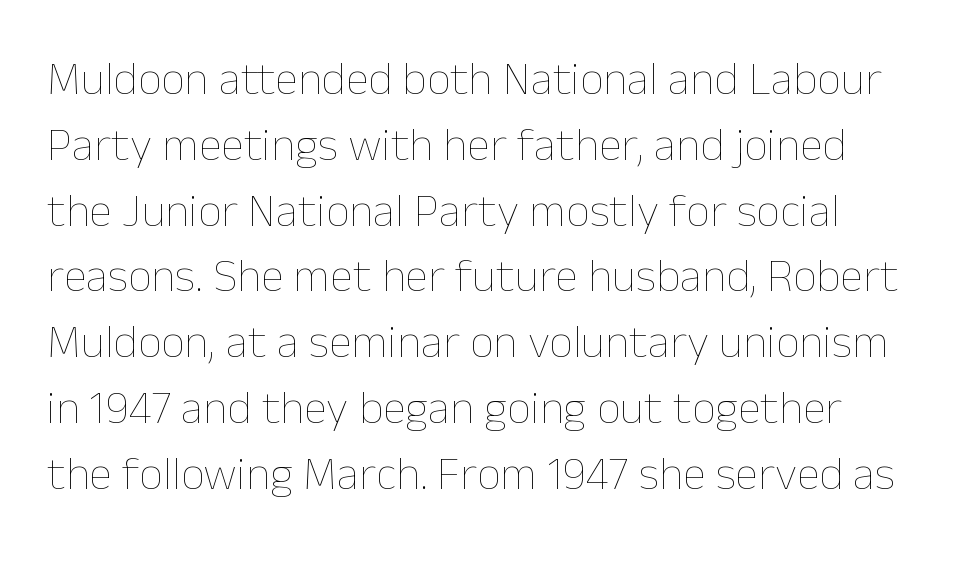
The image shows 47 px thin type, upright; set normal line spacing (1.4x), normal letter spacing, not underlined; low stroke contrast and a medium x-height.
